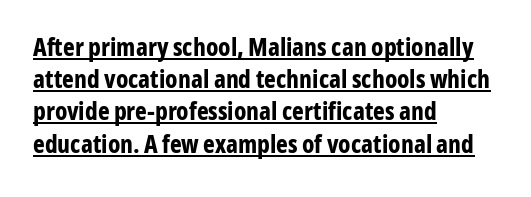
{"italic": "no", "bold": "yes", "underline": "yes", "align": "left", "line_spacing": "normal", "line_spacing_ratio": 1.29, "letter_spacing": "normal", "letter_spacing_em": 0.0, "glyph_px": 25}
